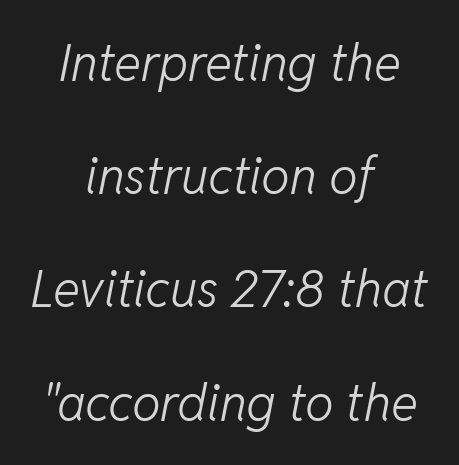
The image shows 51 px light type, italic (leaning right); set centered, loose line spacing (2.22x), normal letter spacing, not underlined; low stroke contrast and a medium x-height.
